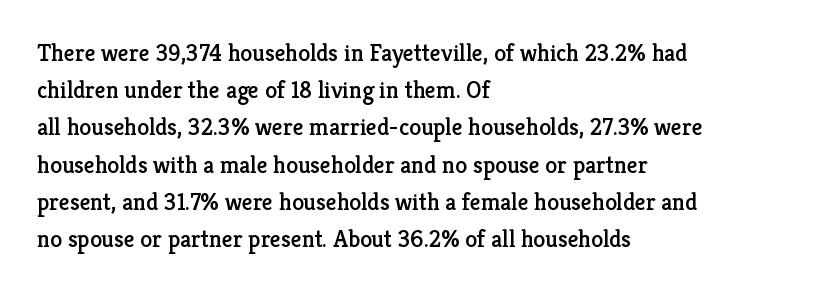
Interline gaps are of average width in this sample. The letters stand upright; this is a roman face. The face used here is rendered with its standard letterfit. Leftover space on each line is placed entirely after the last word. Beneath every word, the page is bare.
